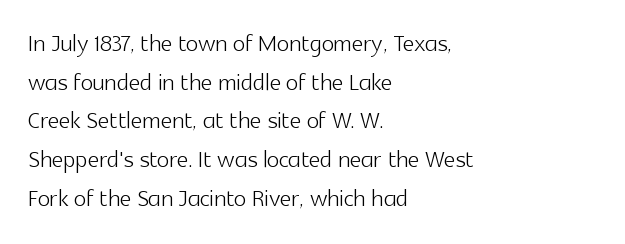
Beneath every word, the page is bare. Character widths vary here, with narrow letters taking less room than wide ones. Every row of glyphs begins at an identical x-position on the left. This rendering employs a face without finishing strokes, i.e., a sans-serif.
